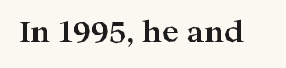
Plain, unruled lines of type. Does extra space separate the letters? No, they use regular spacing. You could not count columns in this text — the font is proportionally spaced. The lettering holds an erect, upright posture throughout.
